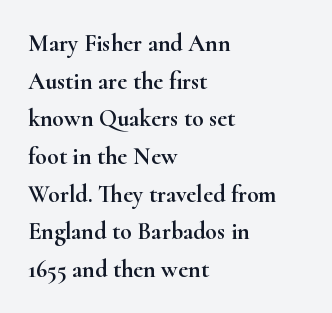
Students, observe: this is what conventionally led text looks like. When letters stand straight like this, we call the style roman or upright. Horizontally, the lines are justified to the leading edge only. The type is set solid horizontally, with unmodified tracking. The baseline area is clear.
